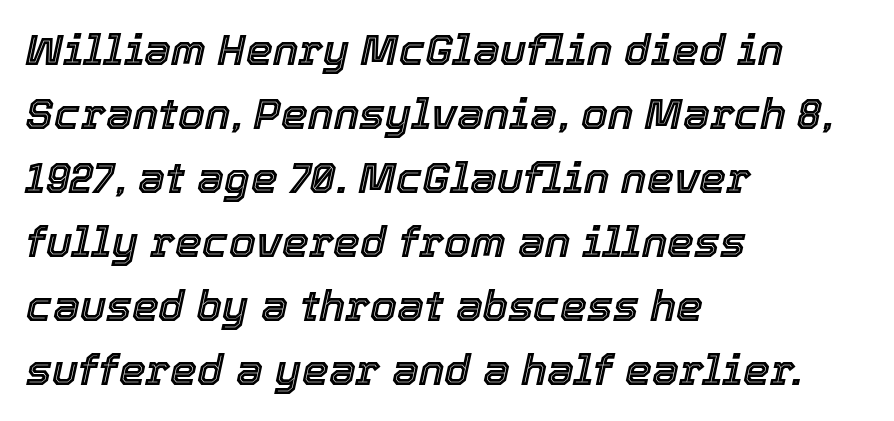
The image shows 43 px text type, italic (leaning right); set left-aligned, normal line spacing (1.49x), normal letter spacing, not underlined; a medium x-height.
